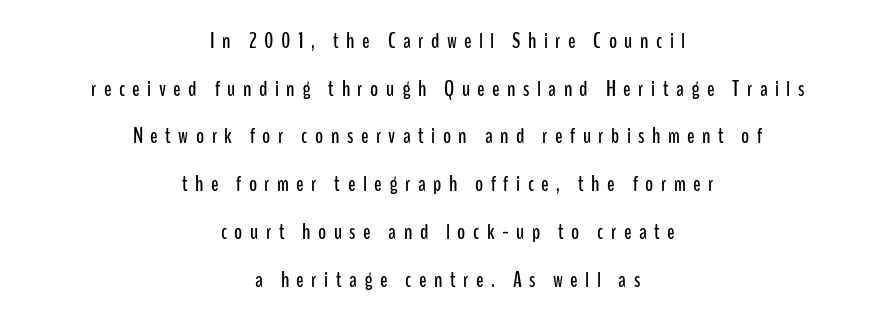
The image shows 22 px text type, upright; set centered, loose line spacing (2.17x), unusually wide letter spacing (+0.34 em), not underlined.
